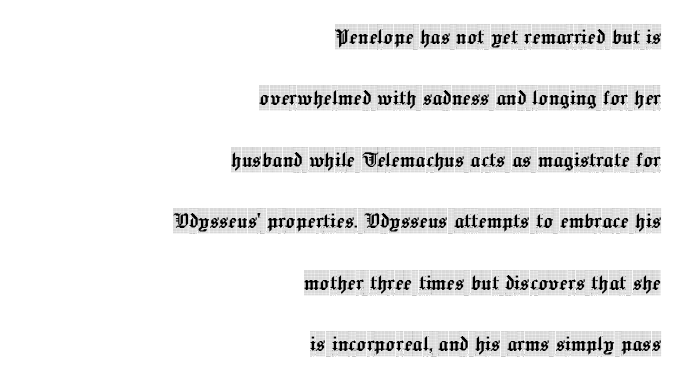
{"italic": "no", "underline": "no", "align": "right", "line_spacing": "loose", "line_spacing_ratio": 2.46, "letter_spacing": "normal", "letter_spacing_em": 0.0, "glyph_px": 25}
